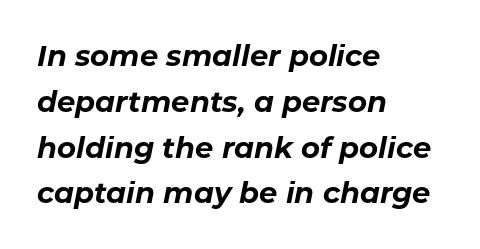
Q: Is the text bold? A: Yes.
Q: Is the text italic (slanted)? A: Yes, it leans right by about 11 degrees.
Q: Is the text underlined? A: No.
Q: How is the paragraph aligned? A: Left-aligned.
Q: Is the spacing between letters normal or unusually wide? A: Normal.
Q: Is the spacing between lines tight, normal or loose? A: Normal.
Q: Width (condensed, normal, or wide)? A: Normal.
Q: Stroke contrast? A: Low.
Q: x-height? A: Medium.
Q: Monospaced? A: No.
